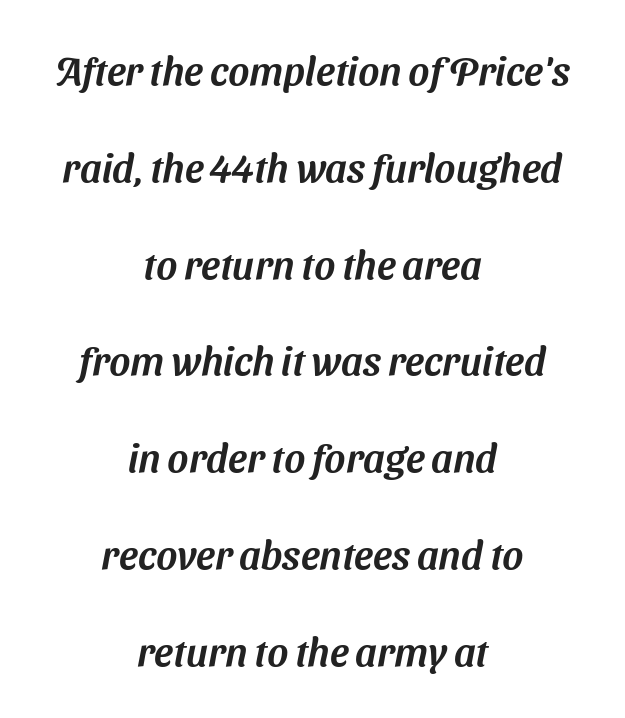
{"serif": "no", "width": "normal", "stroke_contrast": "medium", "x_height": "medium", "monospaced": "no", "underline": "no", "align": "center", "line_spacing": "loose", "line_spacing_ratio": 2.42, "letter_spacing": "normal", "letter_spacing_em": 0.0, "glyph_px": 40}
